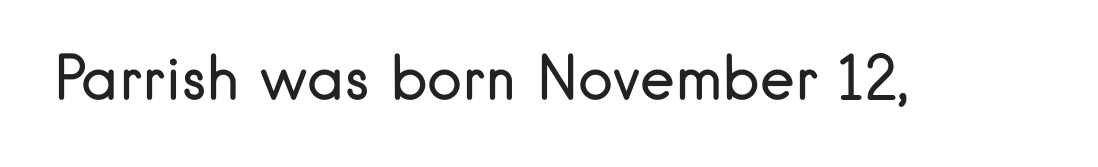
Q: Is the text bold? A: No.
Q: Is the text italic (slanted)? A: No, it is upright.
Q: Is the typeface a serif or a sans-serif typeface? A: Sans-serif.
Q: Is the text underlined? A: No.
Q: Is the spacing between letters normal or unusually wide? A: Normal.
Q: Width (condensed, normal, or wide)? A: Normal.
Q: Stroke contrast? A: Low.
Q: x-height? A: Small.
Q: Monospaced? A: No.
